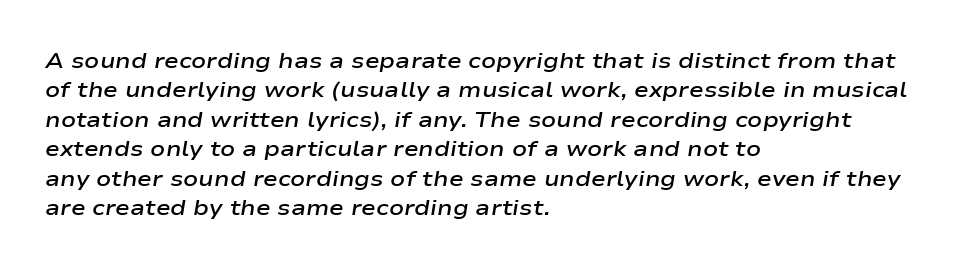
The image shows 22 px text type, italic (leaning right); set left-aligned, normal line spacing (1.34x), normal letter spacing, not underlined.
